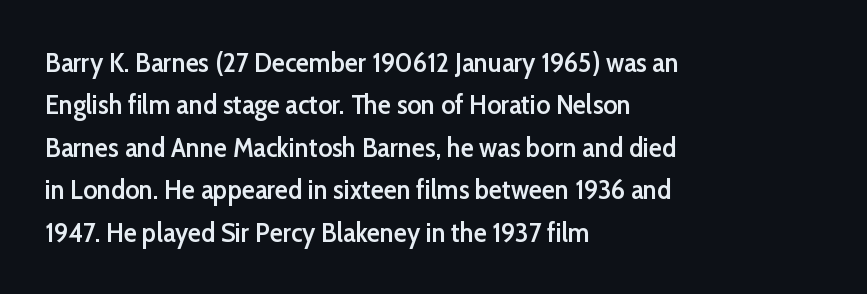
{"italic": "no", "bold": "semi", "underline": "no", "align": "left", "line_spacing": "normal", "line_spacing_ratio": 1.57, "letter_spacing": "normal", "letter_spacing_em": 0.0, "glyph_px": 27}
